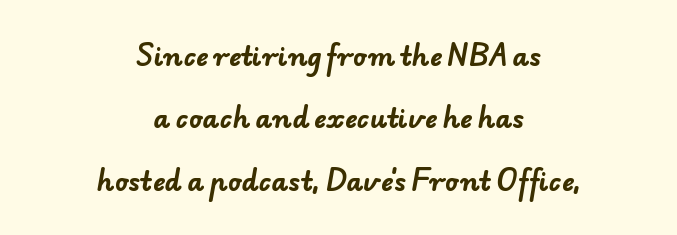
The image shows 26 px bold type; set centered, loose line spacing (2.4x), normal letter spacing, not underlined.
